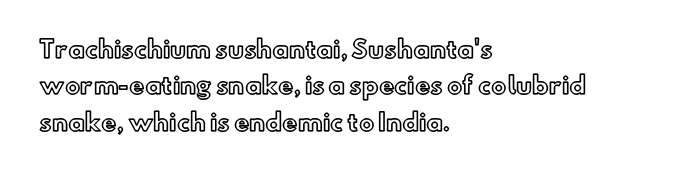
The image shows 23 px text type, upright; set left-aligned, normal line spacing (1.58x), normal letter spacing, not underlined.
